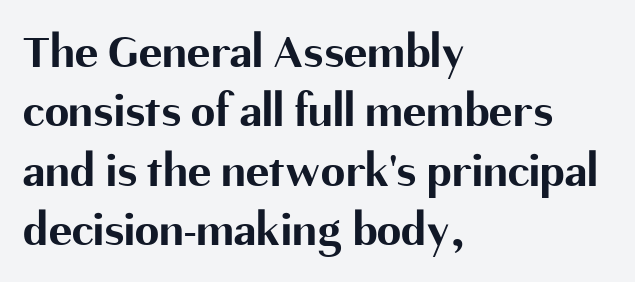
The image shows 49 px bold sans-serif type, upright; set left-aligned, line spacing 1.21x, normal letter spacing, not underlined; medium stroke contrast and a medium x-height.
